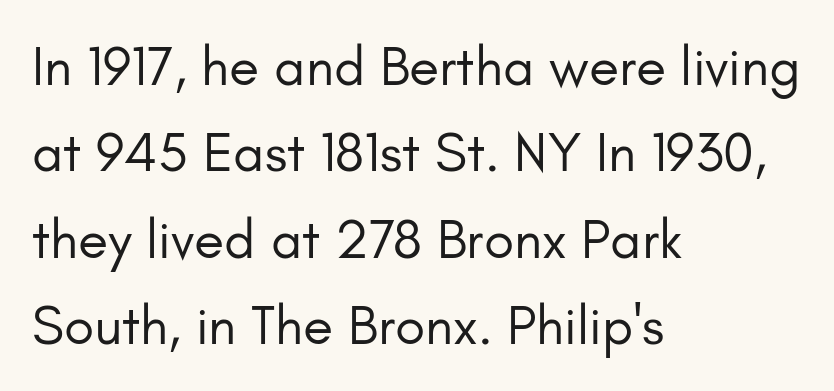
The image shows 55 px regular-weight sans-serif type, upright; set left-aligned, normal line spacing (1.57x), normal letter spacing, not underlined; low stroke contrast and a small x-height.
